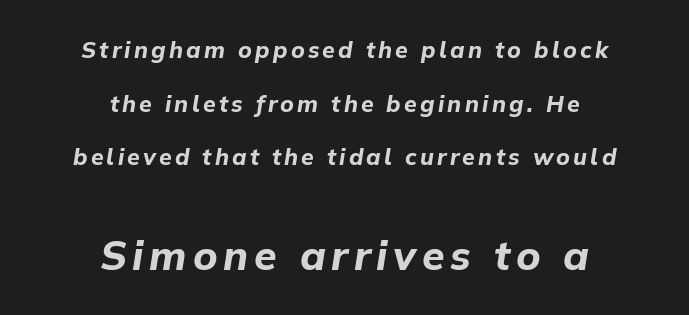
Q: Is the text bold? A: Yes.
Q: Is the text italic (slanted)? A: Yes, it leans right by about 9 degrees.
Q: Is the text underlined? A: No.
Q: How is the paragraph aligned? A: Centered.
Q: Is the spacing between lines tight, normal or loose? A: Loose.
Q: Which block of text is set in a larger size, the first (top) or the second (bottom)? A: The second (bottom) one.
Q: Width (condensed, normal, or wide)? A: Normal.
Q: Stroke contrast? A: Low.
Q: x-height? A: Medium.
Q: Monospaced? A: No.
